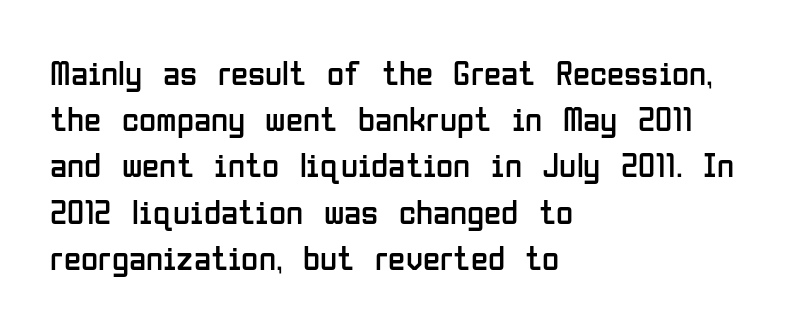
Q: Is the text bold? A: No.
Q: Is the text italic (slanted)? A: No, it is upright.
Q: Is the typeface a serif or a sans-serif typeface? A: Sans-serif.
Q: Is the text underlined? A: No.
Q: How is the paragraph aligned? A: Left-aligned.
Q: Is the spacing between letters normal or unusually wide? A: Normal.
Q: Is the spacing between lines tight, normal or loose? A: Normal.
Q: Width (condensed, normal, or wide)? A: Condensed.
Q: Stroke contrast? A: Low.
Q: x-height? A: Medium.
Q: Monospaced? A: No.
